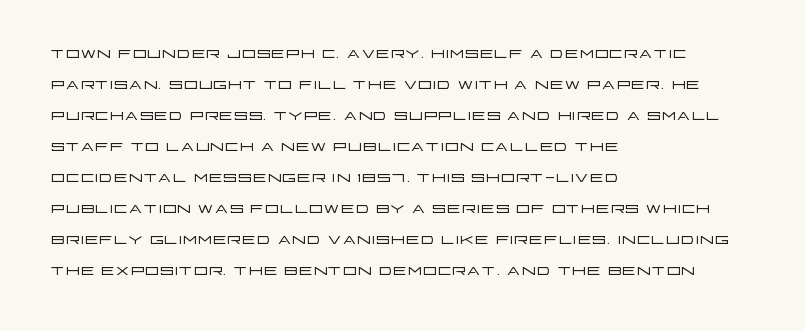
The image shows 22 px text type, upright; set left-aligned, normal line spacing (1.41x), normal letter spacing, not underlined.
